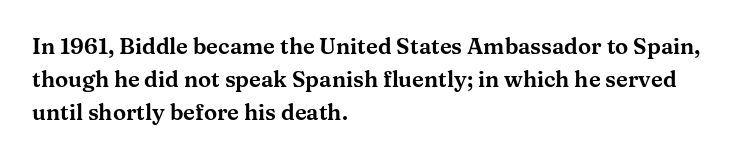
Q: Is the text italic (slanted)? A: No, it is upright.
Q: Is the text underlined? A: No.
Q: How is the paragraph aligned? A: Left-aligned.
Q: Is the spacing between letters normal or unusually wide? A: Normal.
Q: Is the spacing between lines tight, normal or loose? A: Normal.
